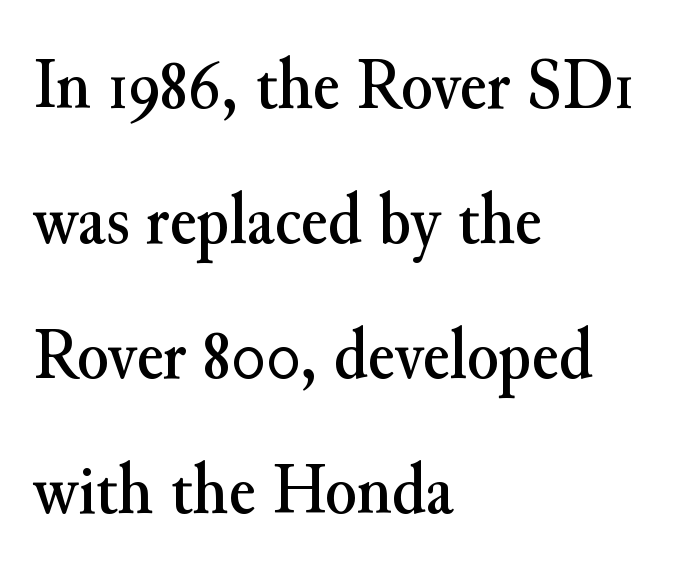
The image shows 73 px serif type, upright; set left-aligned, line spacing 1.85x, normal letter spacing, not underlined; medium stroke contrast and a small x-height.
